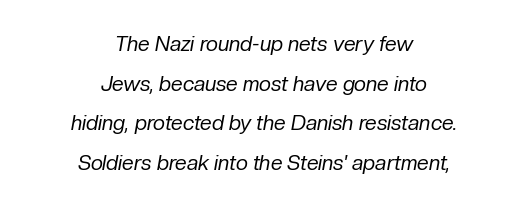
Q: Is the text bold? A: No.
Q: Is the text italic (slanted)? A: Yes, it leans right by about 10 degrees.
Q: Is the text underlined? A: No.
Q: How is the paragraph aligned? A: Centered.
Q: Is the spacing between letters normal or unusually wide? A: Normal.
